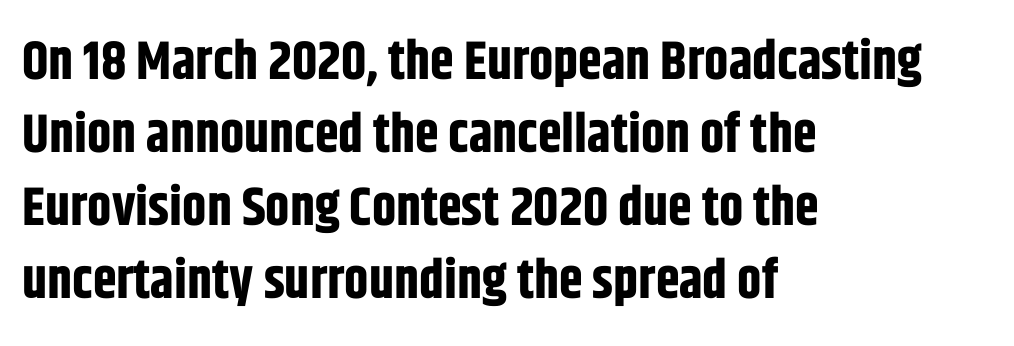
Q: Is the text bold? A: Yes.
Q: Is the text italic (slanted)? A: No, it is upright.
Q: Is the typeface a serif or a sans-serif typeface? A: Sans-serif.
Q: Is the text underlined? A: No.
Q: How is the paragraph aligned? A: Left-aligned.
Q: Is the spacing between letters normal or unusually wide? A: Normal.
Q: Is the spacing between lines tight, normal or loose? A: Normal.
Q: Width (condensed, normal, or wide)? A: Condensed.
Q: Stroke contrast? A: Low.
Q: x-height? A: Large.
Q: Monospaced? A: No.
